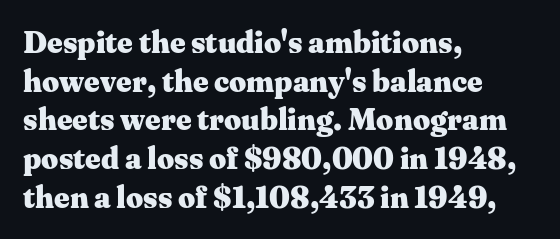
{"serif": "yes", "italic": "no", "bold": "yes", "weight": "heavy", "width": "wide", "stroke_contrast": "medium", "x_height": "medium", "monospaced": "no", "underline": "no", "align": "left", "line_spacing": "normal", "line_spacing_ratio": 1.29, "letter_spacing": "normal", "letter_spacing_em": 0.0, "glyph_px": 30}
